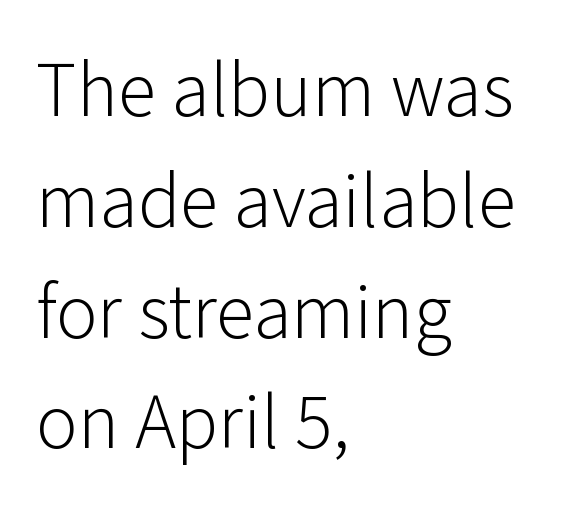
{"serif": "no", "italic": "no", "bold": "no", "weight": "light", "width": "normal", "stroke_contrast": "low", "x_height": "medium", "monospaced": "no", "underline": "no", "align": "left", "line_spacing": "normal", "line_spacing_ratio": 1.42, "letter_spacing": "normal", "letter_spacing_em": 0.0, "glyph_px": 78}
